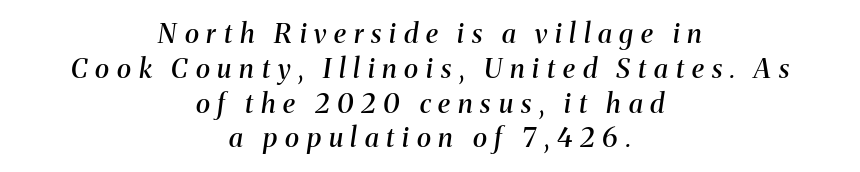
A typesetter would mark this as italic. Slightly chunky letters — semibold, I'd say, not full bold. Underline: absent. Where is the straight margin? There isn't one; the lines are centered.
